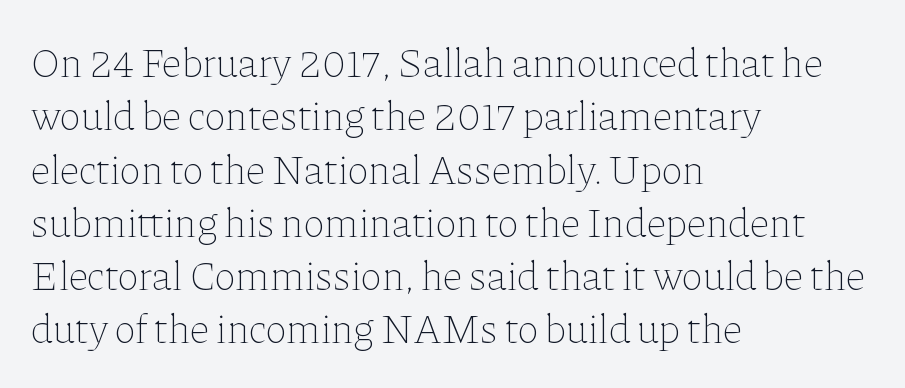
{"italic": "no", "bold": "no", "weight": "thin", "width": "normal", "stroke_contrast": "low", "x_height": "medium", "monospaced": "no", "underline": "no", "align": "left", "line_spacing": "normal", "line_spacing_ratio": 1.3, "letter_spacing": "normal", "letter_spacing_em": 0.0, "glyph_px": 41}
